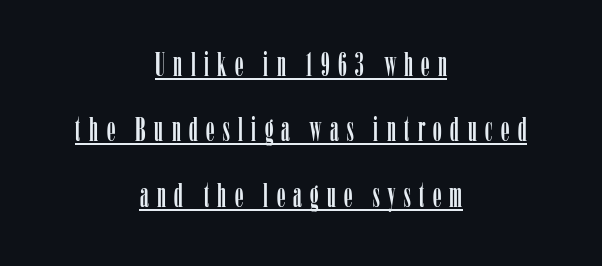
{"serif": "yes", "italic": "no", "width": "condensed", "stroke_contrast": "low", "x_height": "medium", "monospaced": "no", "underline": "yes", "align": "center", "line_spacing": "loose", "line_spacing_ratio": 1.92, "letter_spacing": "wide", "letter_spacing_em": 0.25, "glyph_px": 34}
